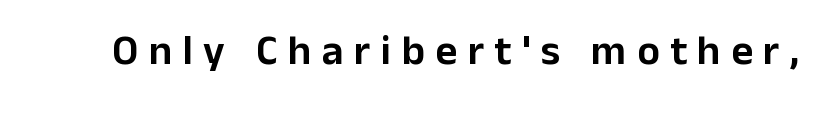
Note: no serifs on the glyphs. Descenders are the only things crossing below the line. The type is letterspaced generously, with wide tracking. The passage shown is typed in a proportional face where columns would drift.
